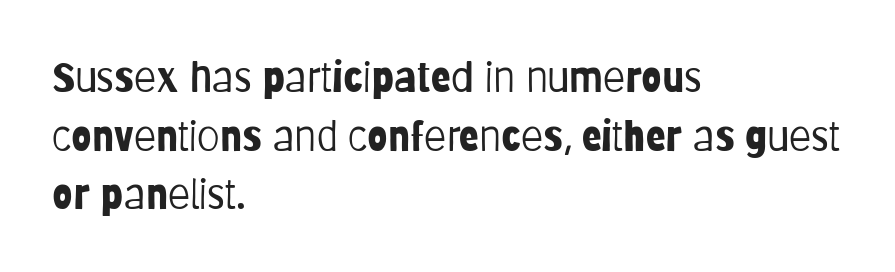
The image shows 41 px light, condensed sans-serif type, upright; set left-aligned, normal line spacing (1.43x), normal letter spacing, not underlined; low stroke contrast and a large x-height.
